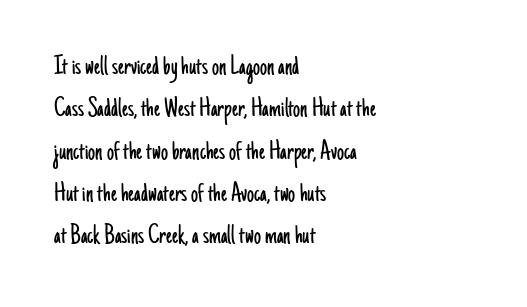
Q: Is the text bold? A: No.
Q: Is the text italic (slanted)? A: No, it is upright.
Q: Is the typeface a serif or a sans-serif typeface? A: Sans-serif.
Q: Is the text underlined? A: No.
Q: How is the paragraph aligned? A: Left-aligned.
Q: Is the spacing between letters normal or unusually wide? A: Normal.
Q: Is the spacing between lines tight, normal or loose? A: Normal.
Q: Width (condensed, normal, or wide)? A: Condensed.
Q: Stroke contrast? A: Low.
Q: x-height? A: Small.
Q: Monospaced? A: No.
